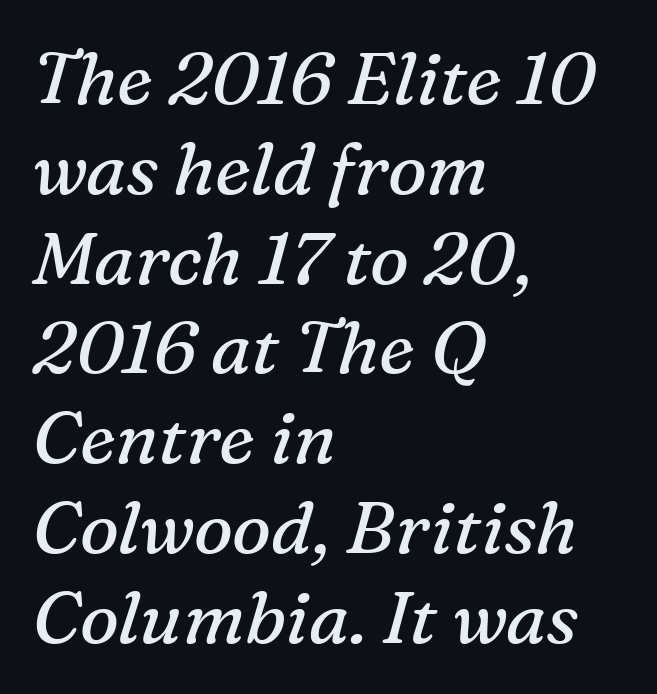
{"serif": "yes", "italic": "yes", "lean": "right", "slant_degrees": 16, "bold": "no", "weight": "regular", "width": "normal", "stroke_contrast": "medium", "x_height": "medium", "monospaced": "no", "underline": "no", "align": "left", "line_spacing_ratio": 1.23, "letter_spacing": "normal", "letter_spacing_em": 0.0, "glyph_px": 73}
